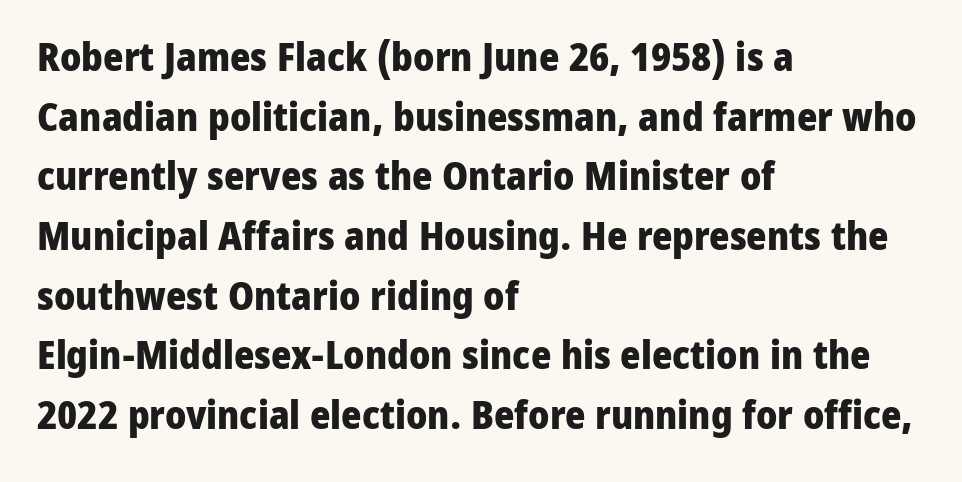
{"serif": "no", "italic": "no", "bold": "yes", "weight": "heavy", "width": "normal", "stroke_contrast": "low", "x_height": "medium", "monospaced": "no", "underline": "no", "align": "left", "line_spacing": "normal", "line_spacing_ratio": 1.53, "letter_spacing": "normal", "letter_spacing_em": 0.0, "glyph_px": 39}
